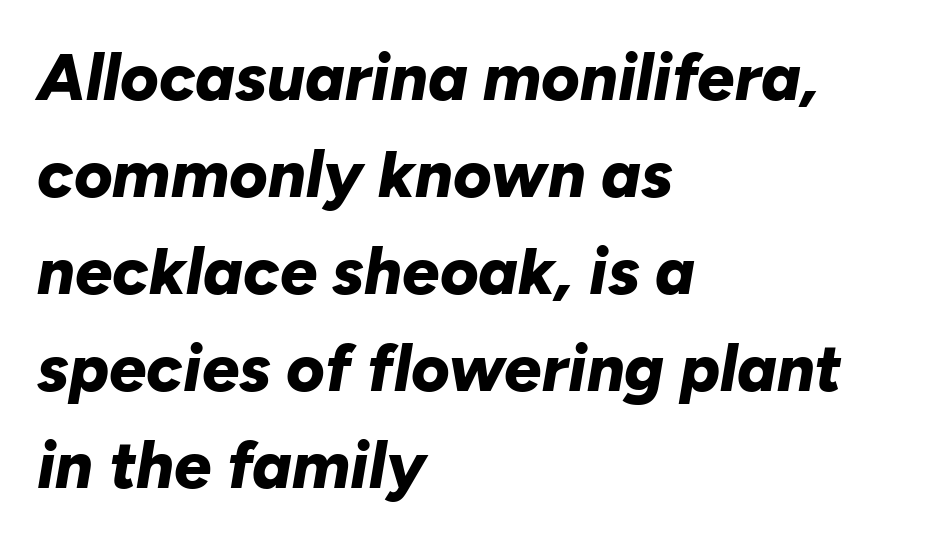
{"italic": "yes", "lean": "right", "slant_degrees": 10, "bold": "yes", "weight": "bold", "width": "normal", "stroke_contrast": "low", "x_height": "medium", "monospaced": "no", "underline": "no", "align": "left", "line_spacing": "normal", "line_spacing_ratio": 1.47, "letter_spacing": "normal", "letter_spacing_em": 0.0, "glyph_px": 66}
